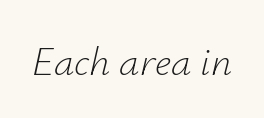
{"italic": "yes", "lean": "right", "slant_degrees": 12, "bold": "no", "weight": "light", "width": "normal", "stroke_contrast": "low", "x_height": "small", "monospaced": "no", "underline": "no", "letter_spacing": "normal", "letter_spacing_em": 0.0, "glyph_px": 41}
